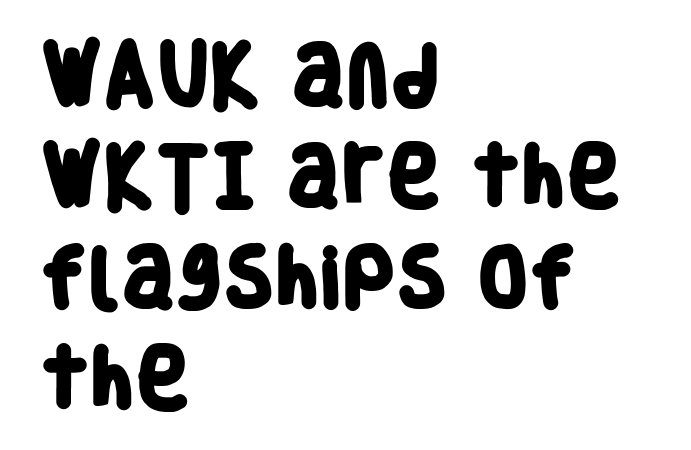
{"serif": "no", "bold": "yes", "weight": "heavy", "width": "condensed", "stroke_contrast": "low", "x_height": "large", "monospaced": "no", "underline": "no", "align": "left", "line_spacing": "normal", "line_spacing_ratio": 1.53, "letter_spacing": "normal", "letter_spacing_em": 0.0, "glyph_px": 66}
